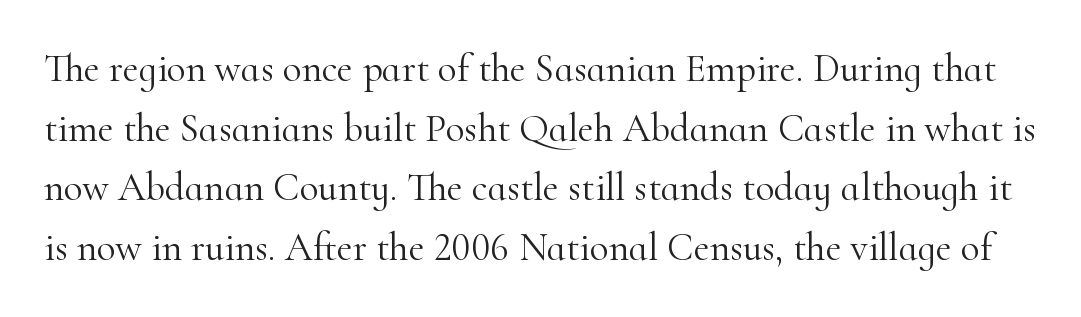
{"serif": "yes", "italic": "no", "bold": "no", "weight": "light", "width": "normal", "stroke_contrast": "high", "x_height": "small", "monospaced": "no", "underline": "no", "line_spacing": "normal", "line_spacing_ratio": 1.53, "letter_spacing": "normal", "letter_spacing_em": 0.0, "glyph_px": 39}
